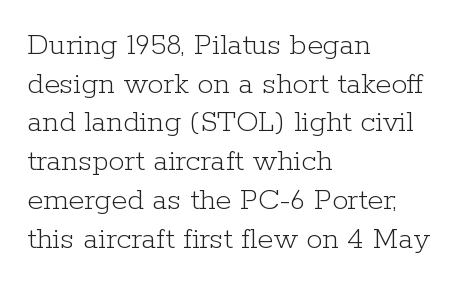
The face used here is proportionally spaced, like ordinary book or web type. One-word summary of the alignment: left. Does the lettering tilt? It doesn't — this is upright. The passage shown is not underscored anywhere. Each letter's strokes conclude with small projecting serifs. Short note: letters normally spaced.
